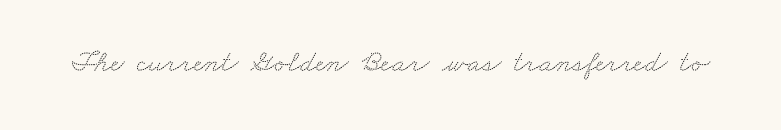
{"serif": "yes", "width": "wide", "stroke_contrast": "medium", "x_height": "small", "monospaced": "no", "underline": "no", "letter_spacing": "normal", "letter_spacing_em": 0.0, "glyph_px": 31}
